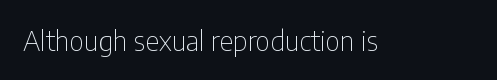
{"italic": "no", "bold": "no", "underline": "no", "letter_spacing": "normal", "letter_spacing_em": 0.0, "glyph_px": 27}
